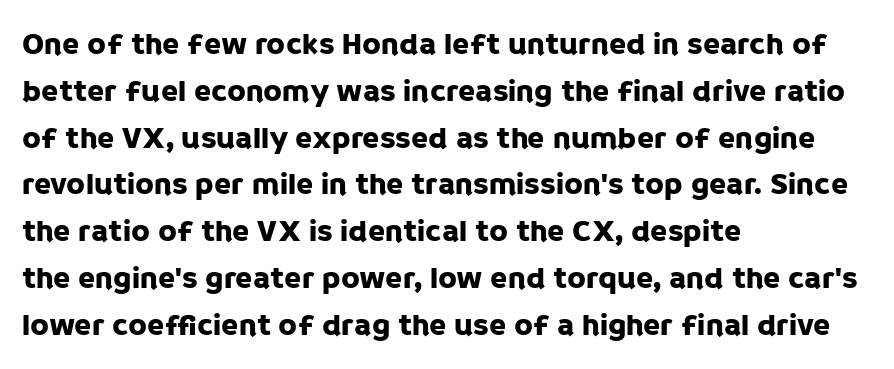
Q: Is the text italic (slanted)? A: No, it is upright.
Q: Is the typeface a serif or a sans-serif typeface? A: Sans-serif.
Q: Is the text underlined? A: No.
Q: How is the paragraph aligned? A: Left-aligned.
Q: Is the spacing between letters normal or unusually wide? A: Normal.
Q: Is the spacing between lines tight, normal or loose? A: Normal.
Q: Width (condensed, normal, or wide)? A: Normal.
Q: Stroke contrast? A: Low.
Q: x-height? A: Large.
Q: Monospaced? A: No.
